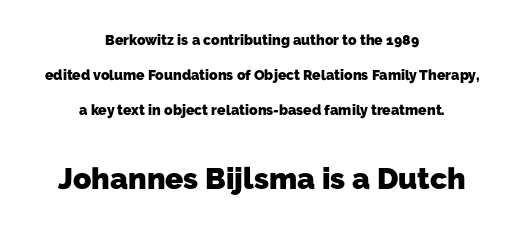
{"serif": "no", "bold": "yes", "weight": "heavy", "width": "normal", "stroke_contrast": "low", "x_height": "medium", "monospaced": "no", "underline": "no", "align": "center", "line_spacing": "loose", "line_spacing_ratio": 2.49, "letter_spacing": "normal", "letter_spacing_em": 0.0, "larger_block": "second", "size_ratio": 2.14, "glyph_px": 30}
